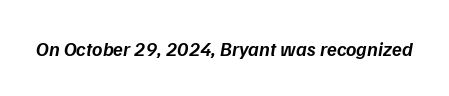
{"italic": "yes", "lean": "right", "slant_degrees": 9, "bold": "semi", "underline": "no", "letter_spacing": "normal", "letter_spacing_em": 0.0, "glyph_px": 20}
